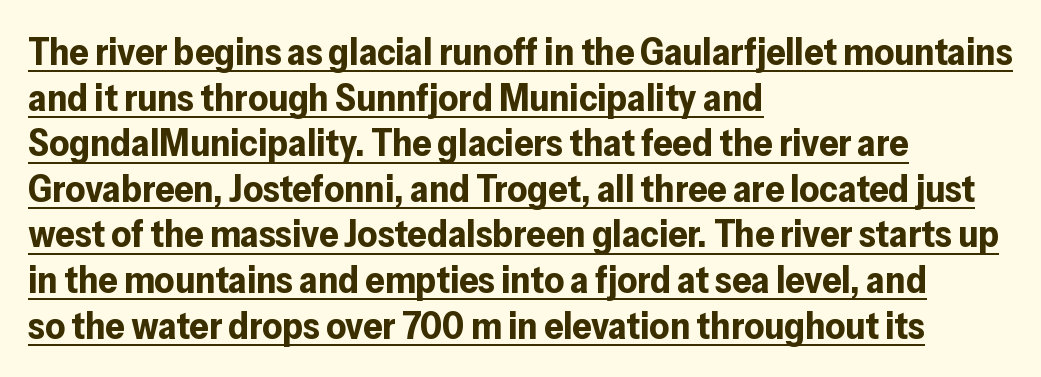
Q: Is the text bold? A: Yes.
Q: Is the text italic (slanted)? A: No, it is upright.
Q: Is the typeface a serif or a sans-serif typeface? A: Sans-serif.
Q: Is the text underlined? A: Yes.
Q: How is the paragraph aligned? A: Left-aligned.
Q: Is the spacing between letters normal or unusually wide? A: Normal.
Q: Width (condensed, normal, or wide)? A: Normal.
Q: Stroke contrast? A: Low.
Q: x-height? A: Medium.
Q: Monospaced? A: No.
